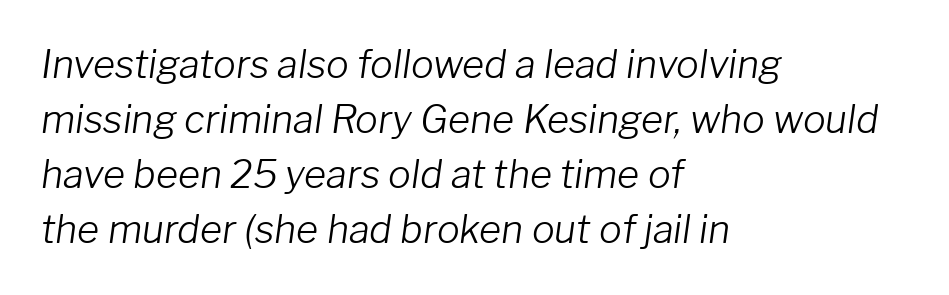
Q: Is the text bold? A: No.
Q: Is the text italic (slanted)? A: Yes, it leans right by about 8 degrees.
Q: Is the text underlined? A: No.
Q: How is the paragraph aligned? A: Left-aligned.
Q: Is the spacing between letters normal or unusually wide? A: Normal.
Q: Is the spacing between lines tight, normal or loose? A: Normal.
Q: Width (condensed, normal, or wide)? A: Normal.
Q: Stroke contrast? A: Low.
Q: x-height? A: Medium.
Q: Monospaced? A: No.
